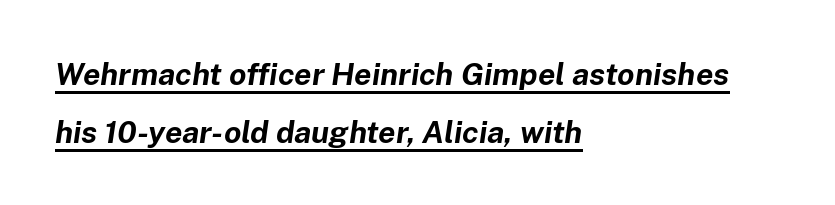
Q: Is the text bold? A: Yes.
Q: Is the text italic (slanted)? A: Yes, it leans right by about 8 degrees.
Q: Is the text underlined? A: Yes.
Q: How is the paragraph aligned? A: Left-aligned.
Q: Is the spacing between letters normal or unusually wide? A: Normal.
Q: Width (condensed, normal, or wide)? A: Normal.
Q: Stroke contrast? A: Low.
Q: x-height? A: Medium.
Q: Monospaced? A: No.
